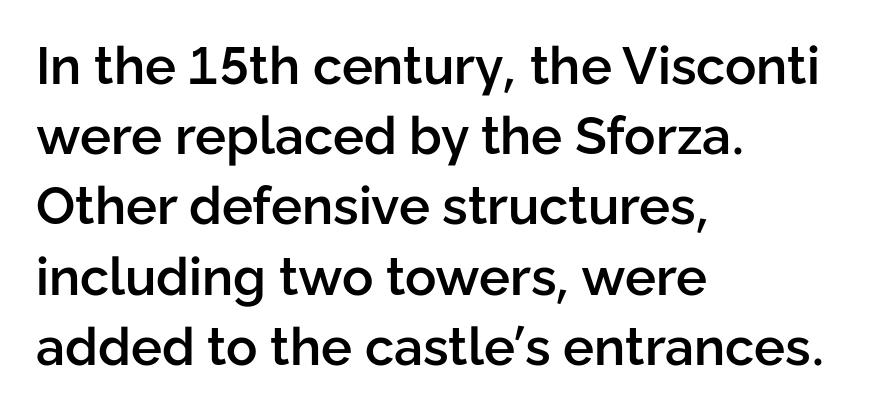
Do the characters align in a grid? No, the font is proportional. The horizontal fit of the characters is conventional and even. These lines are set flush left with a ragged right edge. The typeface chosen for these lines omits serifs. The strokes are fattened partway — semibold, not bold.
